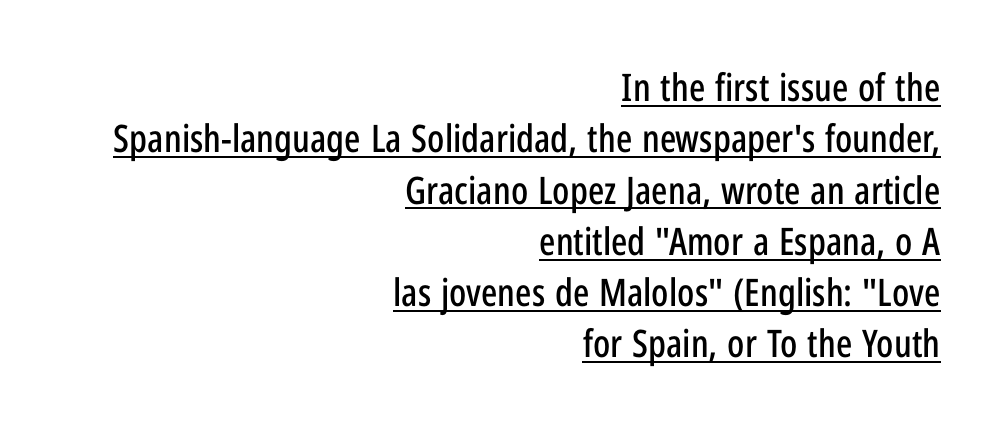
{"serif": "no", "italic": "no", "width": "condensed", "stroke_contrast": "low", "x_height": "medium", "monospaced": "no", "underline": "yes", "align": "right", "line_spacing": "normal", "line_spacing_ratio": 1.35, "letter_spacing": "normal", "letter_spacing_em": 0.0, "glyph_px": 38}
